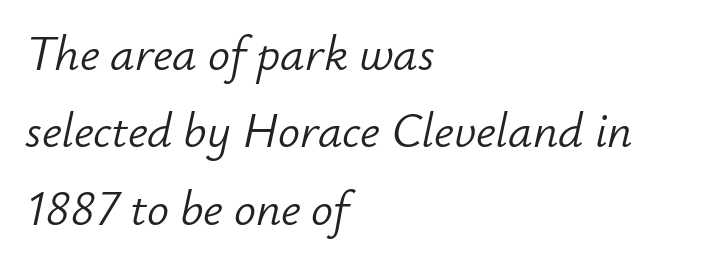
{"italic": "yes", "lean": "right", "slant_degrees": 12, "bold": "no", "weight": "light", "width": "normal", "stroke_contrast": "low", "x_height": "small", "monospaced": "no", "underline": "no", "align": "left", "line_spacing": "normal", "line_spacing_ratio": 1.58, "letter_spacing": "normal", "letter_spacing_em": 0.0, "glyph_px": 49}
